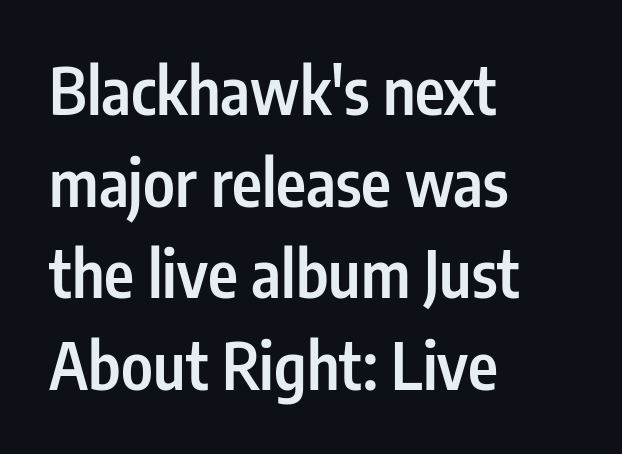
The image shows 64 px semibold, condensed sans-serif type, upright; set left-aligned, normal line spacing (1.43x), normal letter spacing, not underlined; low stroke contrast and a medium x-height.
